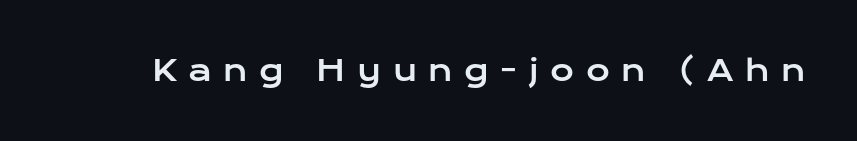
Q: Is the text italic (slanted)? A: No, it is upright.
Q: Is the typeface a serif or a sans-serif typeface? A: Sans-serif.
Q: Is the text underlined? A: No.
Q: Is the spacing between letters normal or unusually wide? A: Unusually wide.
Q: Width (condensed, normal, or wide)? A: Wide.
Q: Stroke contrast? A: Low.
Q: x-height? A: Medium.
Q: Monospaced? A: No.
